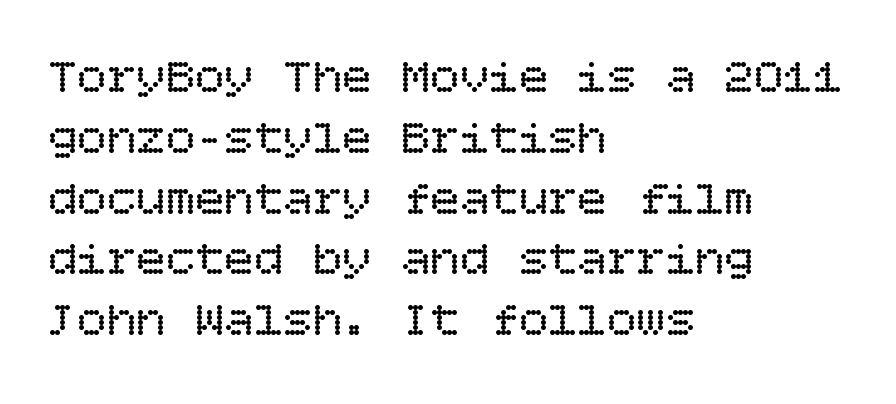
Heft: none added — not bold. Reading down the block, your eye returns to a fixed left position each line. Observe the ordinary spacing: letters are neighbours, not strangers. Glance below the letters and you will spot only blank space. Upright lettering throughout.
